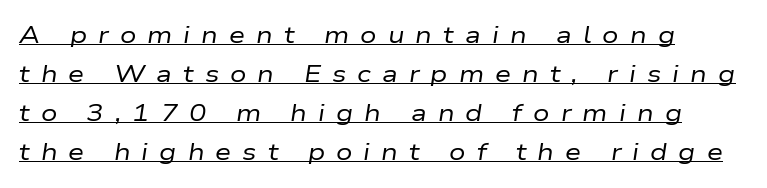
The image shows 23 px text type, italic (leaning right); set left-aligned, normal line spacing (1.69x), unusually wide letter spacing (+0.48 em), underlined.
